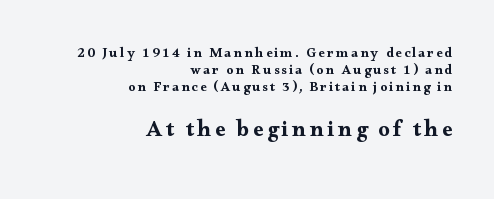
The ragged edge is on the left, which tells us the setting is flush right. The specimen reads as upright at a glance. Type size steps up from the first block to the second. The foot of each line stays bare and open.
